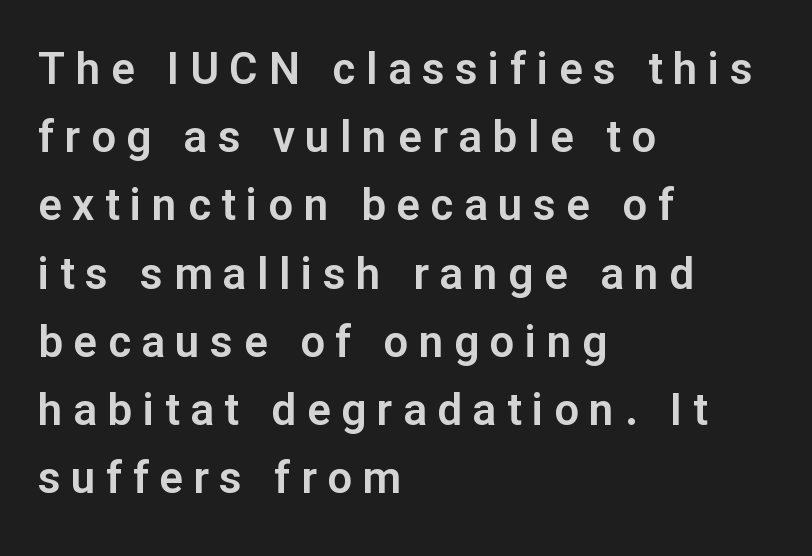
The image shows 44 px sans-serif type, upright; set left-aligned, normal line spacing (1.55x), unusually wide letter spacing (+0.24 em), not underlined; low stroke contrast and a medium x-height.
